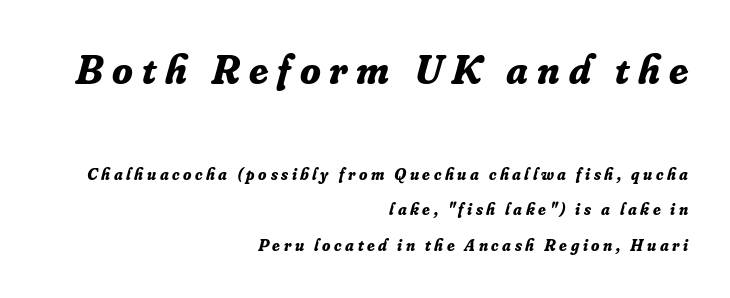
If you drew a line through each stem, it would be angled. Rows of type keep a wide berth in the vertical direction. The glyphs have the mass of a bold cut. Spacing verdict: proportional, widths tailored to each character. Note: larger setting up top, smaller setting below. Classification — serif.
